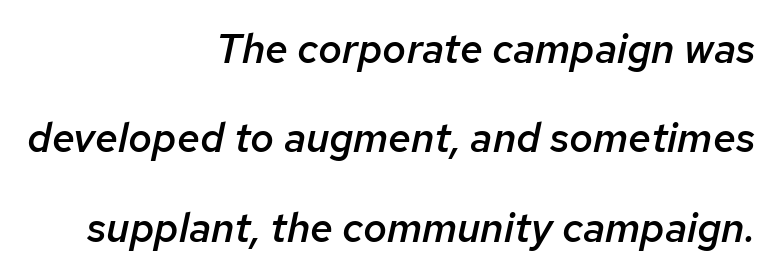
The image shows 41 px semibold type, italic (leaning right); set right-aligned, loose line spacing (2.18x), normal letter spacing, not underlined; low stroke contrast and a medium x-height.
